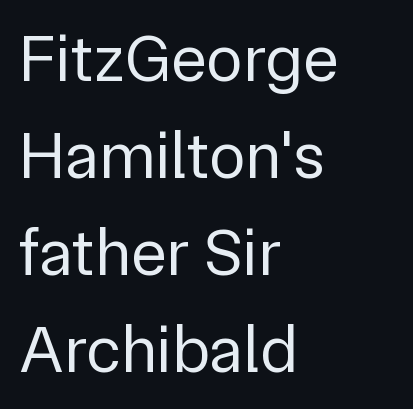
Clear beneath every line of the passage. These lines are set flush left with a ragged right edge. Rows of type keep a routine distance in the vertical direction. Glyph-to-glyph distance matches everyday printed text.
